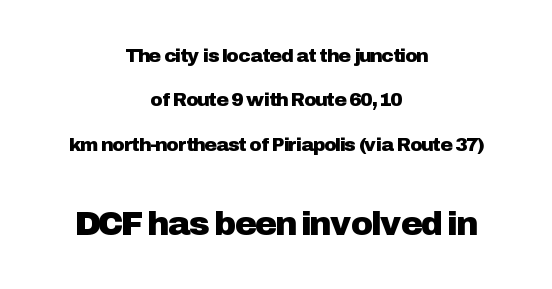
Q: Is the text italic (slanted)? A: No, it is upright.
Q: Is the typeface a serif or a sans-serif typeface? A: Sans-serif.
Q: Is the text underlined? A: No.
Q: How is the paragraph aligned? A: Centered.
Q: Is the spacing between letters normal or unusually wide? A: Normal.
Q: Is the spacing between lines tight, normal or loose? A: Loose.
Q: Which block of text is set in a larger size, the first (top) or the second (bottom)? A: The second (bottom) one.
Q: Width (condensed, normal, or wide)? A: Normal.
Q: Stroke contrast? A: Low.
Q: x-height? A: Medium.
Q: Monospaced? A: No.
